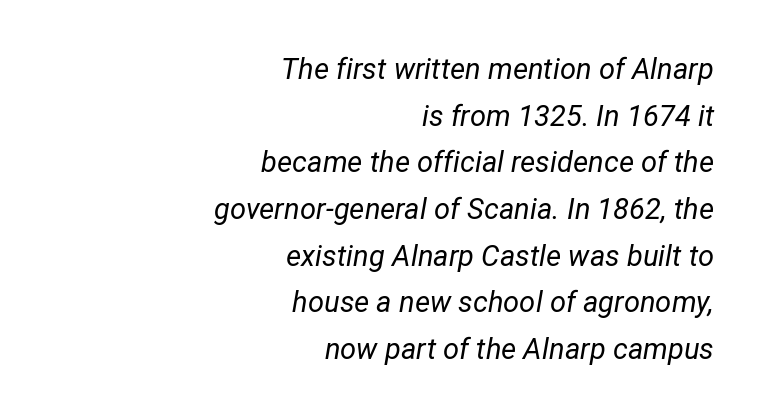
The image shows 29 px regular-weight type, italic (leaning right); set right-aligned, normal line spacing (1.61x), normal letter spacing, not underlined; low stroke contrast and a medium x-height.
